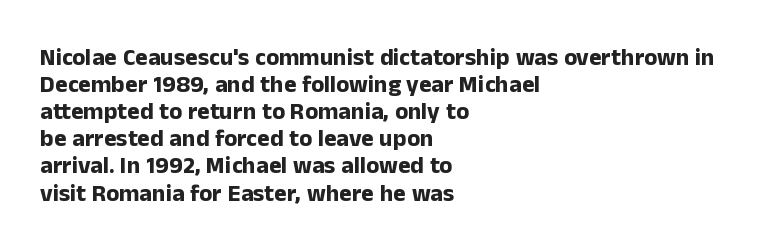
Q: Is the text bold? A: Yes.
Q: Is the text italic (slanted)? A: No, it is upright.
Q: Is the text underlined? A: No.
Q: How is the paragraph aligned? A: Left-aligned.
Q: Is the spacing between letters normal or unusually wide? A: Normal.
Q: Is the spacing between lines tight, normal or loose? A: Tight.
